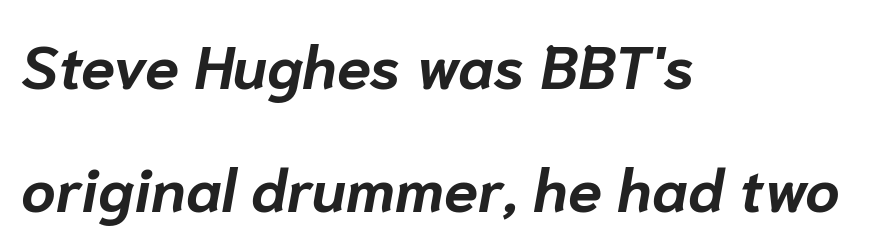
The image shows 61 px bold type, italic (leaning right); set left-aligned, loose line spacing (2.02x), normal letter spacing, not underlined; low stroke contrast and a medium x-height.
